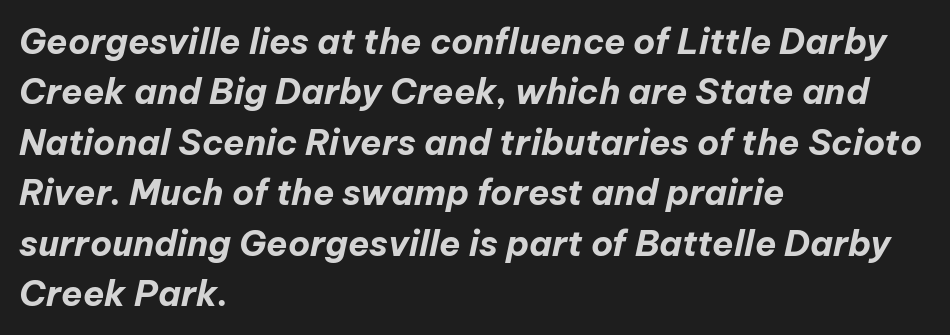
{"italic": "yes", "lean": "right", "slant_degrees": 12, "bold": "yes", "weight": "bold", "width": "normal", "stroke_contrast": "low", "x_height": "medium", "monospaced": "no", "underline": "no", "align": "left", "line_spacing": "normal", "line_spacing_ratio": 1.44, "letter_spacing": "normal", "letter_spacing_em": 0.0, "glyph_px": 35}
